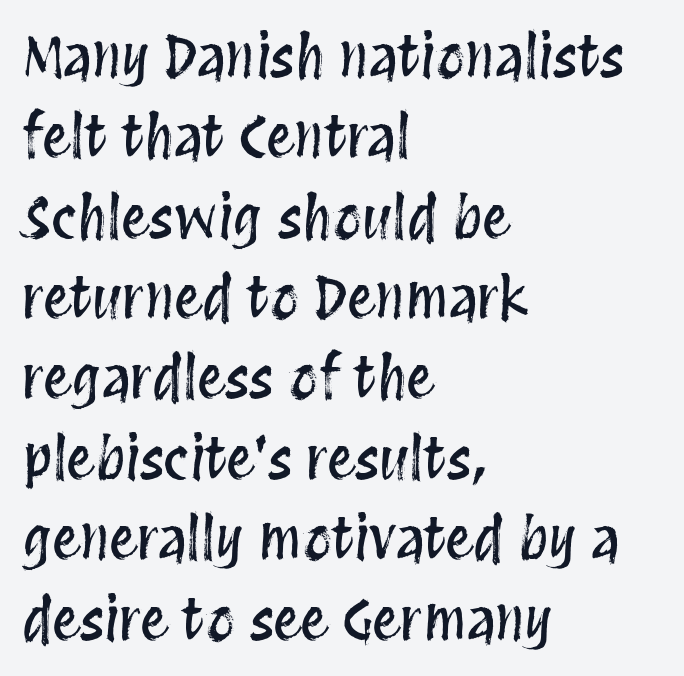
Q: Is the text italic (slanted)? A: No, it is upright.
Q: Is the text underlined? A: No.
Q: How is the paragraph aligned? A: Left-aligned.
Q: Is the spacing between letters normal or unusually wide? A: Normal.
Q: Is the spacing between lines tight, normal or loose? A: Normal.
Q: Width (condensed, normal, or wide)? A: Condensed.
Q: Stroke contrast? A: Medium.
Q: x-height? A: Large.
Q: Monospaced? A: No.
